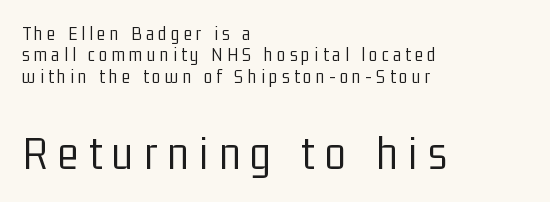
The image shows 49 px light, condensed sans-serif type, upright; set left-aligned, tight line spacing (1.07x), unusually wide letter spacing (+0.21 em), not underlined; the second (bottom) block is 2.45x larger; low stroke contrast and a medium x-height.
